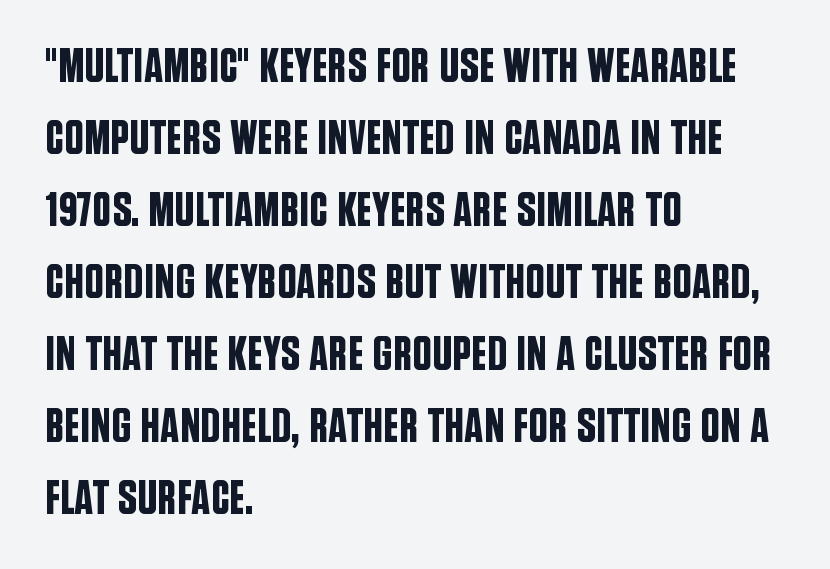
Does the lettering tilt? It doesn't — this is upright. This sample uses plain, unmodified letter spacing. No word sits above an underline. Regarding serifs, this sample does without them. Looks like regular typesetting: each glyph gets only the width it needs.
